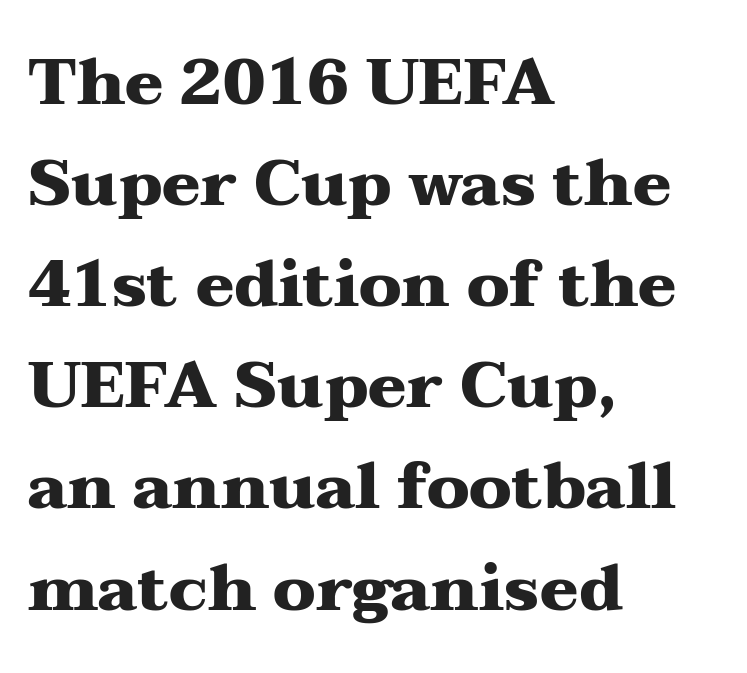
The image shows 64 px heavy, wide serif type, upright; set left-aligned, normal line spacing (1.58x), normal letter spacing, not underlined; medium stroke contrast and a medium x-height.
